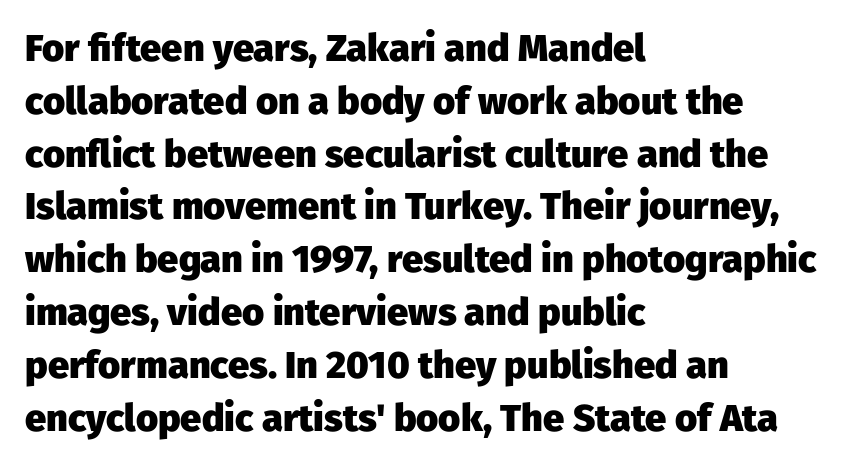
The image shows 38 px heavy sans-serif type, upright; set left-aligned, normal line spacing (1.39x), normal letter spacing, not underlined; low stroke contrast and a medium x-height.
